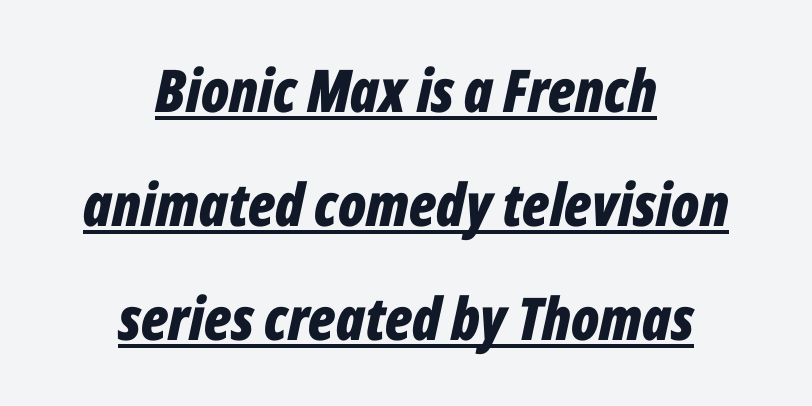
Q: Is the text bold? A: Yes.
Q: Is the text italic (slanted)? A: Yes, it leans right by about 12 degrees.
Q: Is the text underlined? A: Yes.
Q: How is the paragraph aligned? A: Centered.
Q: Is the spacing between letters normal or unusually wide? A: Normal.
Q: Is the spacing between lines tight, normal or loose? A: Loose.
Q: Width (condensed, normal, or wide)? A: Condensed.
Q: Stroke contrast? A: Low.
Q: x-height? A: Medium.
Q: Monospaced? A: No.
